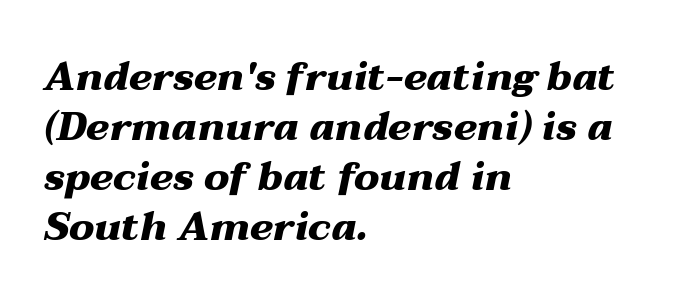
Q: Is the text bold? A: Yes.
Q: Is the text italic (slanted)? A: Yes, it leans right by about 12 degrees.
Q: Is the text underlined? A: No.
Q: How is the paragraph aligned? A: Left-aligned.
Q: Is the spacing between letters normal or unusually wide? A: Normal.
Q: Is the spacing between lines tight, normal or loose? A: Normal.
Q: Width (condensed, normal, or wide)? A: Wide.
Q: Stroke contrast? A: Medium.
Q: x-height? A: Medium.
Q: Monospaced? A: No.
